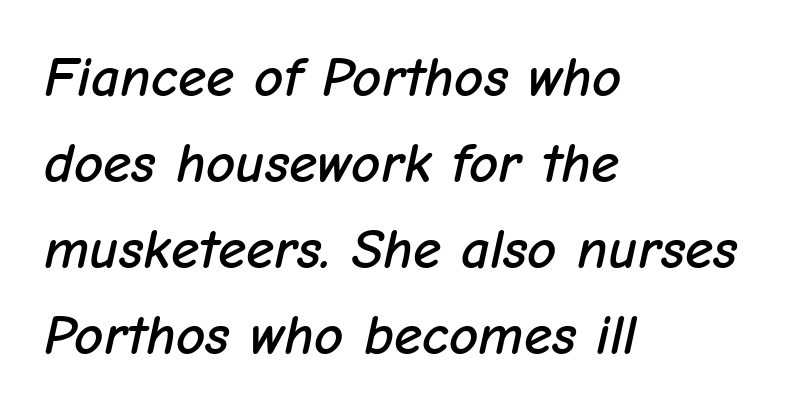
Q: Is the text italic (slanted)? A: Yes, it leans right by about 12 degrees.
Q: Is the text underlined? A: No.
Q: How is the paragraph aligned? A: Left-aligned.
Q: Is the spacing between letters normal or unusually wide? A: Normal.
Q: Is the spacing between lines tight, normal or loose? A: Normal.
Q: Width (condensed, normal, or wide)? A: Normal.
Q: Stroke contrast? A: Low.
Q: x-height? A: Medium.
Q: Monospaced? A: No.
